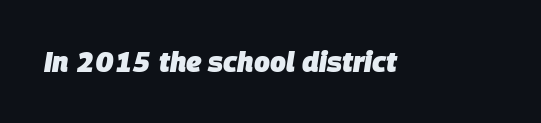
{"italic": "yes", "lean": "right", "slant_degrees": 9, "bold": "yes", "weight": "heavy", "width": "normal", "stroke_contrast": "low", "x_height": "large", "monospaced": "no", "underline": "no", "letter_spacing": "normal", "letter_spacing_em": 0.0, "glyph_px": 28}
